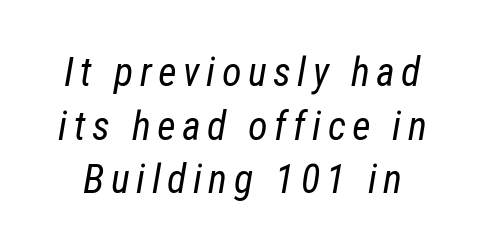
The image shows 40 px regular-weight, condensed type, italic (leaning right); set normal line spacing (1.34x), not underlined; low stroke contrast and a medium x-height.
